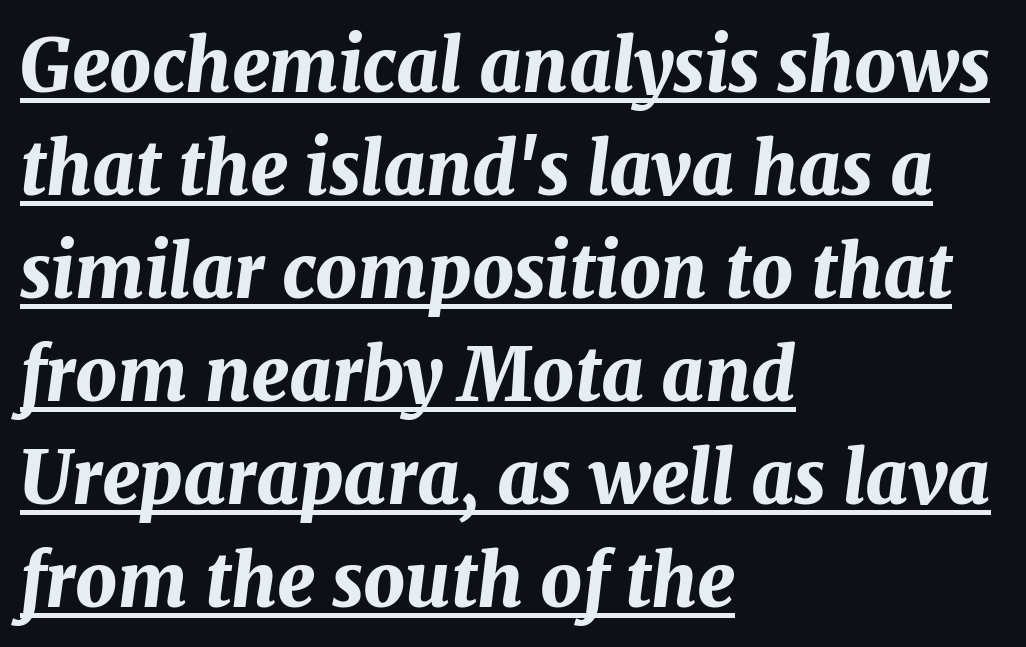
Q: Is the text bold? A: Yes.
Q: Is the text italic (slanted)? A: Yes, it leans right by about 7 degrees.
Q: Is the text underlined? A: Yes.
Q: How is the paragraph aligned? A: Left-aligned.
Q: Is the spacing between letters normal or unusually wide? A: Normal.
Q: Is the spacing between lines tight, normal or loose? A: Normal.
Q: Width (condensed, normal, or wide)? A: Normal.
Q: Stroke contrast? A: Medium.
Q: x-height? A: Medium.
Q: Monospaced? A: No.
